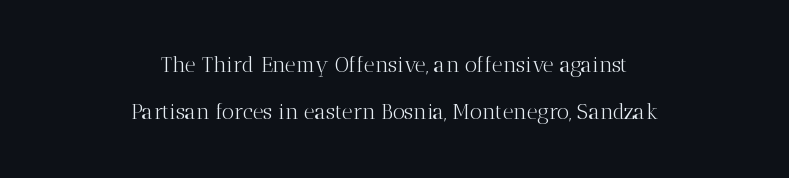
The image shows 21 px text type, upright; set centered, loose line spacing (2.24x), normal letter spacing, not underlined.
